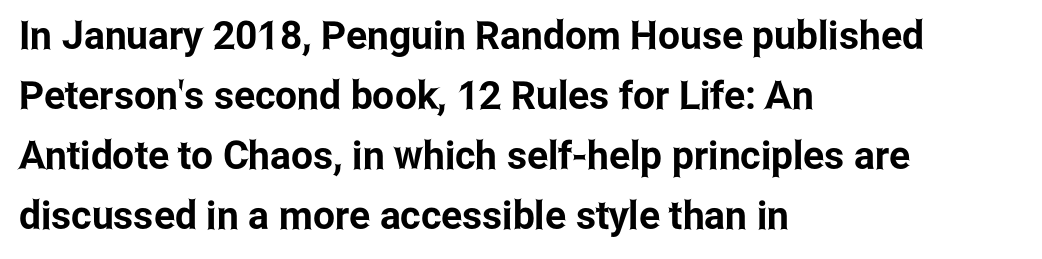
The image shows 39 px condensed sans-serif type, upright; set left-aligned, normal line spacing (1.54x), normal letter spacing, not underlined; low stroke contrast and a medium x-height.
